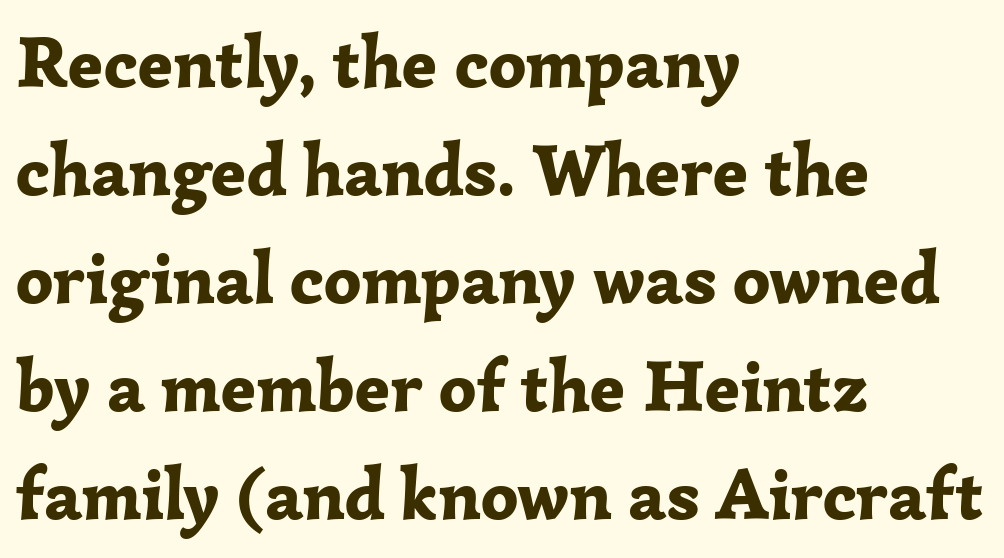
{"serif": "yes", "italic": "no", "bold": "yes", "weight": "bold", "width": "normal", "stroke_contrast": "low", "x_height": "medium", "monospaced": "no", "underline": "no", "align": "left", "line_spacing": "normal", "line_spacing_ratio": 1.48, "letter_spacing": "normal", "letter_spacing_em": 0.0, "glyph_px": 73}
